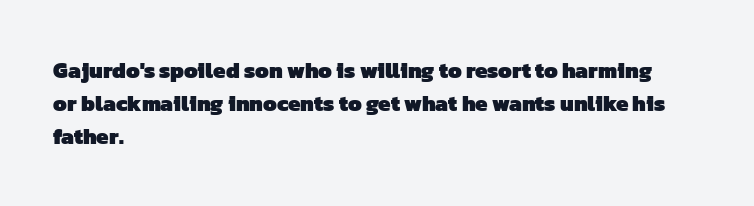
Q: Is the text bold? A: Yes.
Q: Is the text underlined? A: No.
Q: How is the paragraph aligned? A: Left-aligned.
Q: Is the spacing between letters normal or unusually wide? A: Normal.
Q: Is the spacing between lines tight, normal or loose? A: Normal.
